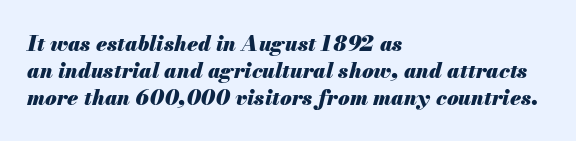
The image shows 21 px bold type, italic (leaning right); set left-aligned, normal line spacing (1.28x), normal letter spacing, not underlined.
